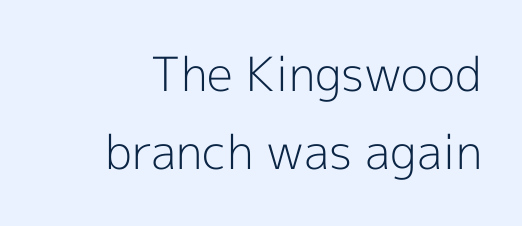
Q: Is the text bold? A: No.
Q: Is the text italic (slanted)? A: No, it is upright.
Q: Is the typeface a serif or a sans-serif typeface? A: Sans-serif.
Q: Is the text underlined? A: No.
Q: Is the spacing between letters normal or unusually wide? A: Normal.
Q: Is the spacing between lines tight, normal or loose? A: Normal.
Q: Width (condensed, normal, or wide)? A: Normal.
Q: x-height? A: Medium.
Q: Monospaced? A: No.
